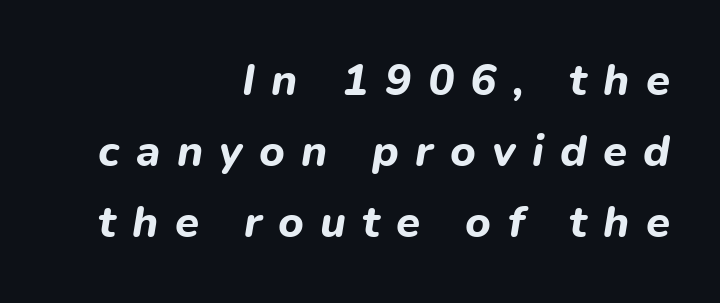
{"italic": "yes", "lean": "right", "slant_degrees": 9, "bold": "yes", "weight": "bold", "width": "normal", "stroke_contrast": "low", "x_height": "medium", "monospaced": "no", "underline": "no", "align": "right", "line_spacing": "normal", "line_spacing_ratio": 1.61, "letter_spacing": "wide", "letter_spacing_em": 0.37, "glyph_px": 44}
